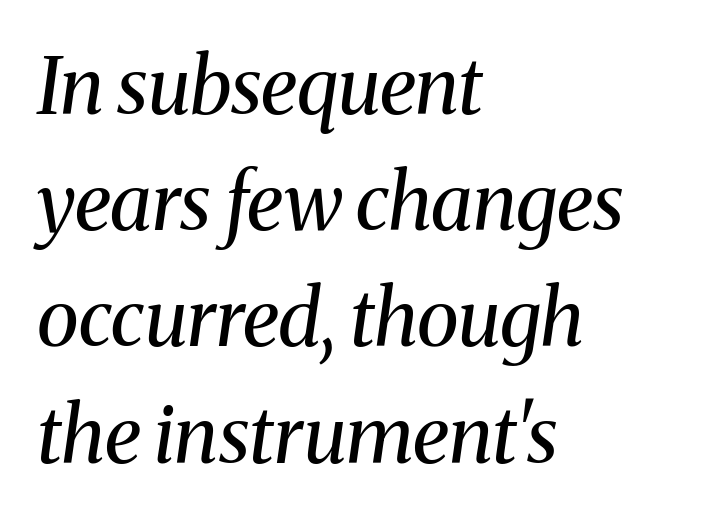
Check the space under the baseline: it is left empty. Tracking value appears to be zero — textbook default spacing. The letterforms sit at book weight or below. Each letter keeps its own natural width here, so spacing adapts to shape.
